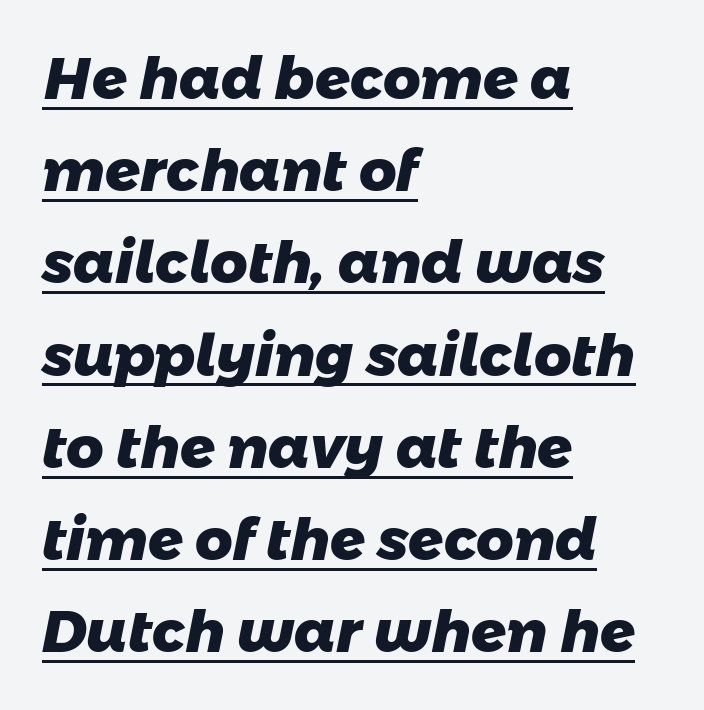
Students, this is bold: see how much ink each stroke carries. How are the letters spaced? Ordinarily, with no added tracking. The lettering is marked with a stroke running underneath it. The letters carry no serifs — their stems end cleanly without finishing strokes. Normally led — the rows are evenly, conventionally spaced.
